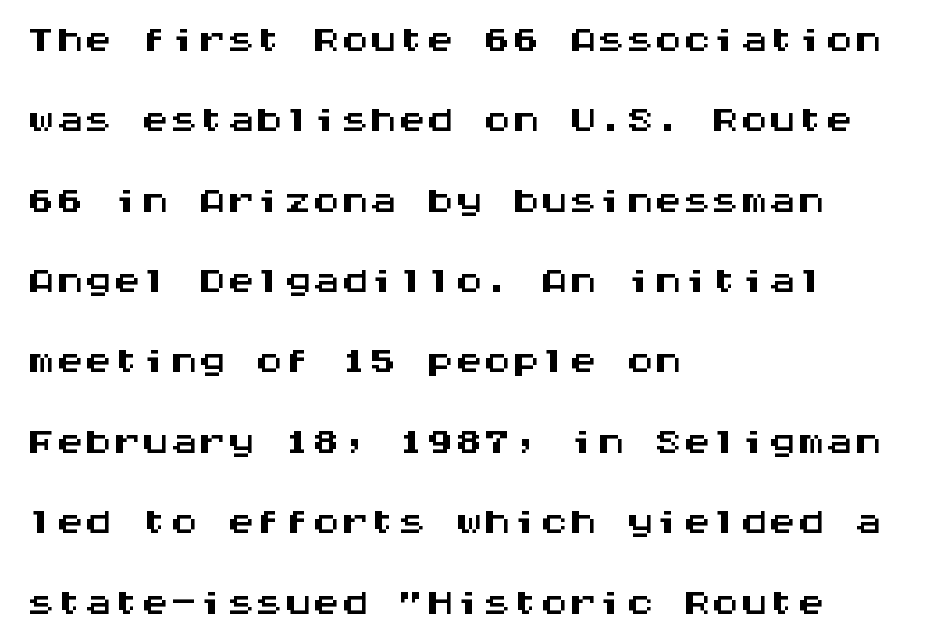
Q: Is the text italic (slanted)? A: No, it is upright.
Q: Is the typeface a serif or a sans-serif typeface? A: Sans-serif.
Q: Is the text underlined? A: No.
Q: How is the paragraph aligned? A: Left-aligned.
Q: Is the spacing between letters normal or unusually wide? A: Normal.
Q: Is the spacing between lines tight, normal or loose? A: Normal.
Q: Width (condensed, normal, or wide)? A: Wide.
Q: Stroke contrast? A: Medium.
Q: x-height? A: Large.
Q: Monospaced? A: Yes.
